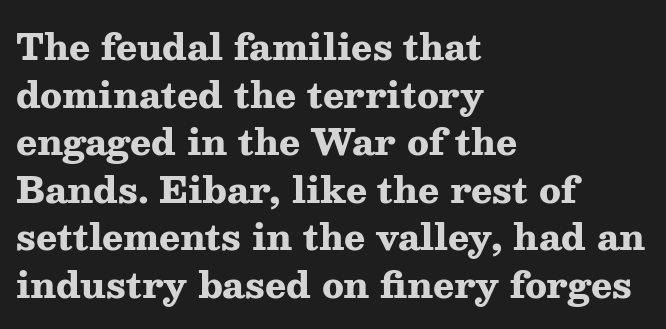
Q: Is the text bold? A: Yes.
Q: Is the text italic (slanted)? A: No, it is upright.
Q: Is the typeface a serif or a sans-serif typeface? A: Serif.
Q: Is the text underlined? A: No.
Q: How is the paragraph aligned? A: Left-aligned.
Q: Is the spacing between letters normal or unusually wide? A: Normal.
Q: Is the spacing between lines tight, normal or loose? A: Normal.
Q: Width (condensed, normal, or wide)? A: Wide.
Q: Stroke contrast? A: Medium.
Q: x-height? A: Medium.
Q: Monospaced? A: No.
